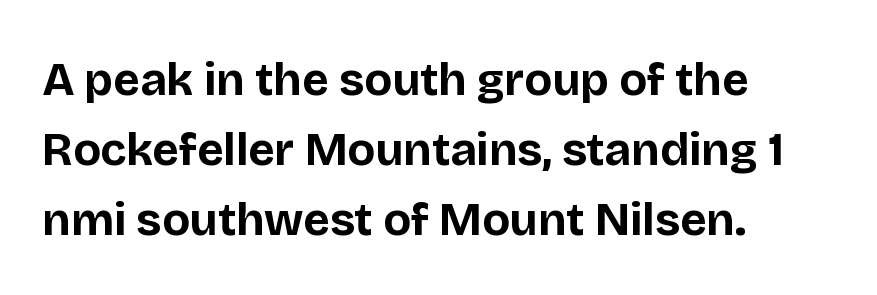
{"serif": "no", "italic": "no", "bold": "yes", "weight": "bold", "width": "normal", "stroke_contrast": "low", "x_height": "large", "monospaced": "no", "underline": "no", "align": "left", "line_spacing": "normal", "line_spacing_ratio": 1.52, "letter_spacing": "normal", "letter_spacing_em": 0.0, "glyph_px": 46}
